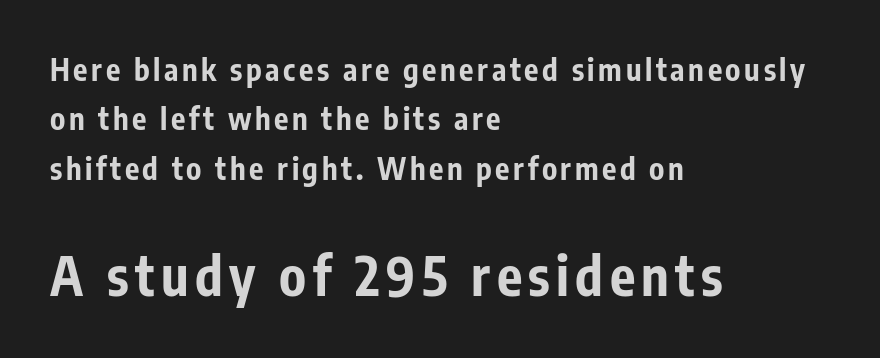
The lettering stays uniformly vertical, giving the passage a roman look. The following chunk of copy outweighs the initial chunk in type size. Leading: standard. Each letter keeps its own natural width here, so spacing adapts to shape.
